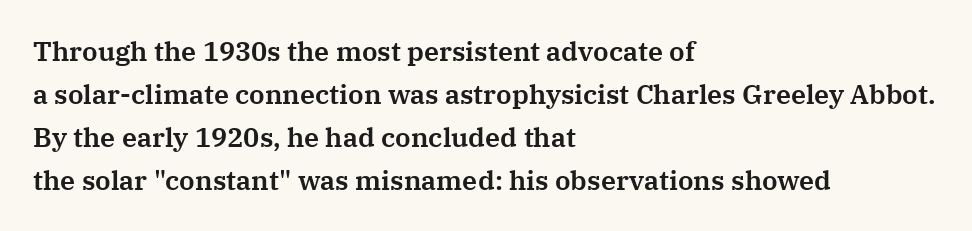
{"italic": "no", "underline": "no", "align": "left", "line_spacing": "normal", "line_spacing_ratio": 1.59, "letter_spacing": "normal", "letter_spacing_em": 0.0, "glyph_px": 27}
